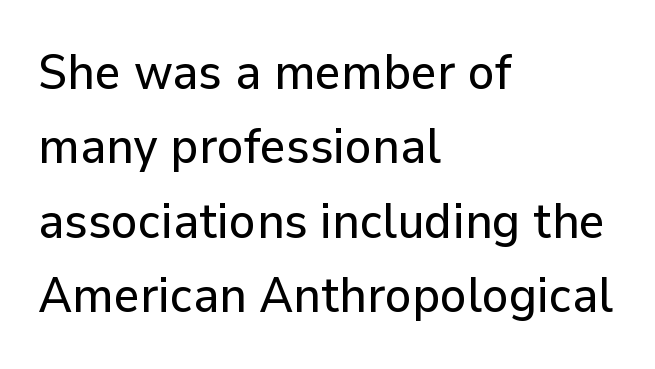
{"serif": "no", "italic": "no", "width": "normal", "stroke_contrast": "low", "x_height": "medium", "monospaced": "no", "underline": "no", "align": "left", "line_spacing": "normal", "line_spacing_ratio": 1.49, "letter_spacing": "normal", "letter_spacing_em": 0.0, "glyph_px": 50}
